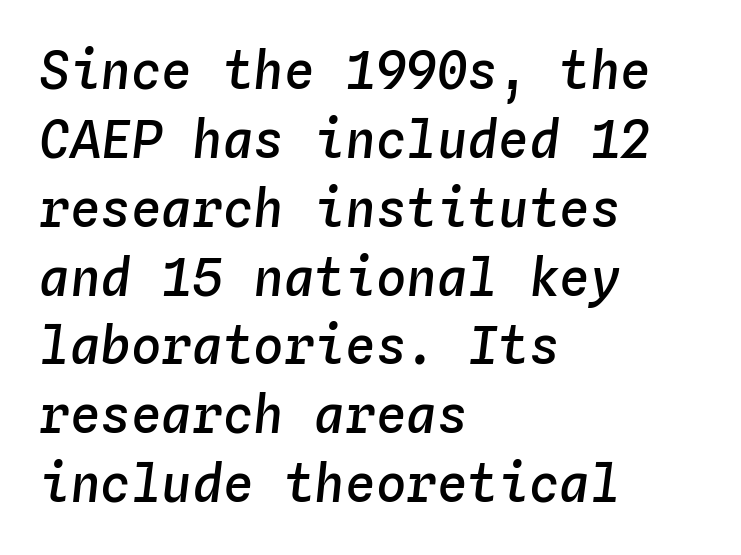
Q: Is the text bold? A: Semi-bold.
Q: Is the text italic (slanted)? A: Yes, it leans right by about 4 degrees.
Q: Is the text underlined? A: No.
Q: How is the paragraph aligned? A: Left-aligned.
Q: Is the spacing between letters normal or unusually wide? A: Normal.
Q: Is the spacing between lines tight, normal or loose? A: Normal.
Q: Width (condensed, normal, or wide)? A: Normal.
Q: Stroke contrast? A: Low.
Q: x-height? A: Medium.
Q: Monospaced? A: Yes.
